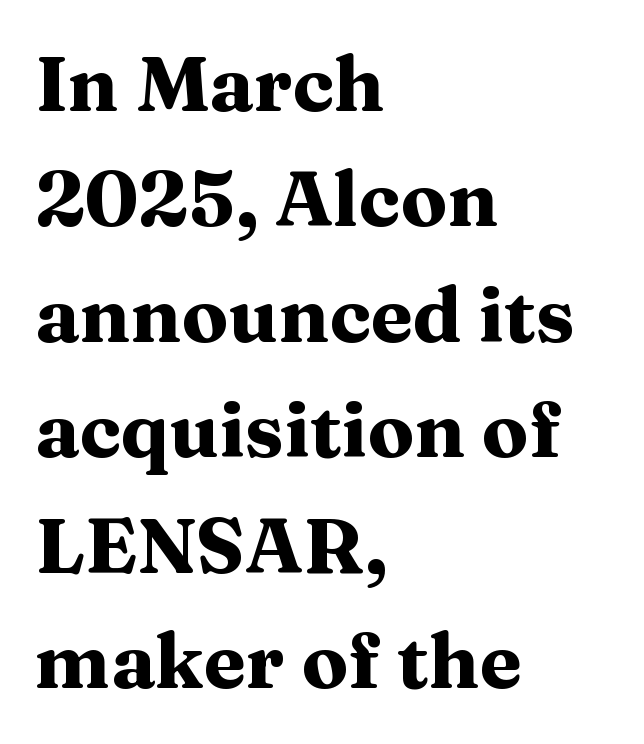
The image shows 77 px heavy, wide serif type, upright; set left-aligned, normal line spacing (1.5x), normal letter spacing, not underlined; medium stroke contrast and a medium x-height.
